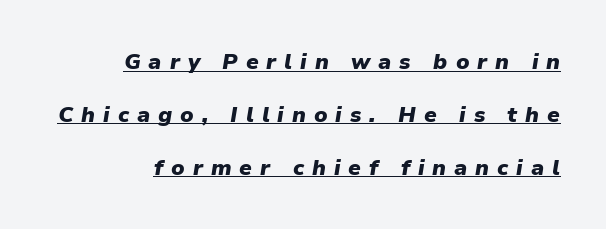
Beneath each row of characters lies a ruled line. Casual observation: everything's shoved over to the right. The letters are slanted; this is an italic face. Compared with typical body copy, the letter spacing here is much looser.
